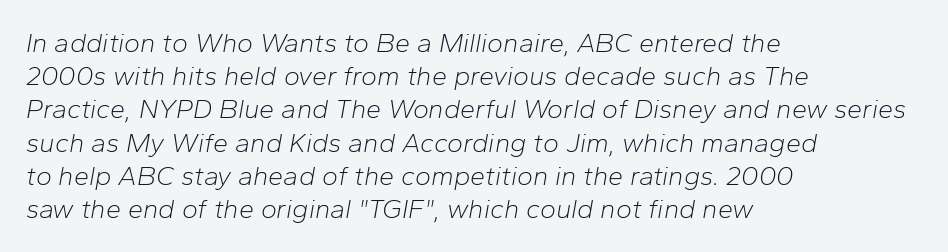
Left-aligned paragraph, ragged on the right. Inter-character spacing is left at the font's built-in metrics. No chunkiness to these letters — they're not bold. The whole block is typeset with a tilt.
